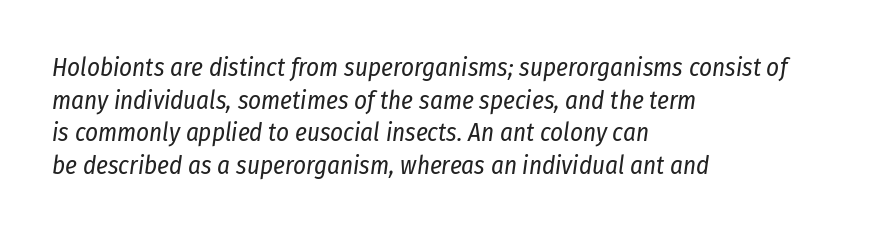
The image shows 25 px text type, italic (leaning right); set left-aligned, normal line spacing (1.31x), normal letter spacing, not underlined.
